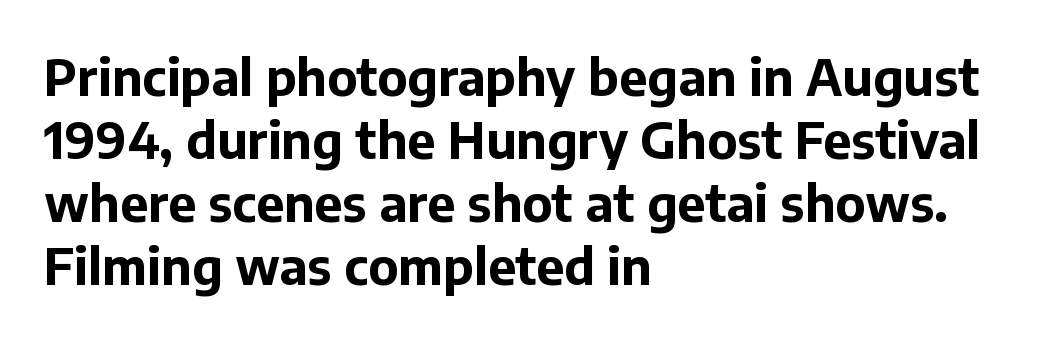
Thick stems and heavy bowls — unmistakably bold. The space beneath each line is pristine and unruled. Between one letter and the next there's only the usual sliver of space. The letters advance in unequal steps, a hallmark of proportional type.
